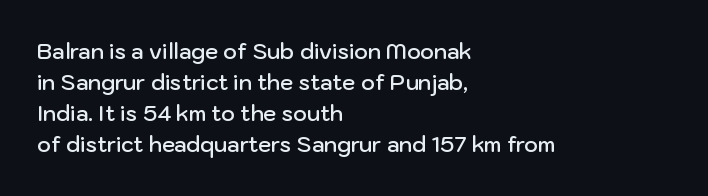
Q: Is the text bold? A: Semi-bold.
Q: Is the text italic (slanted)? A: No, it is upright.
Q: Is the text underlined? A: No.
Q: How is the paragraph aligned? A: Left-aligned.
Q: Is the spacing between letters normal or unusually wide? A: Normal.
Q: Is the spacing between lines tight, normal or loose? A: Normal.
